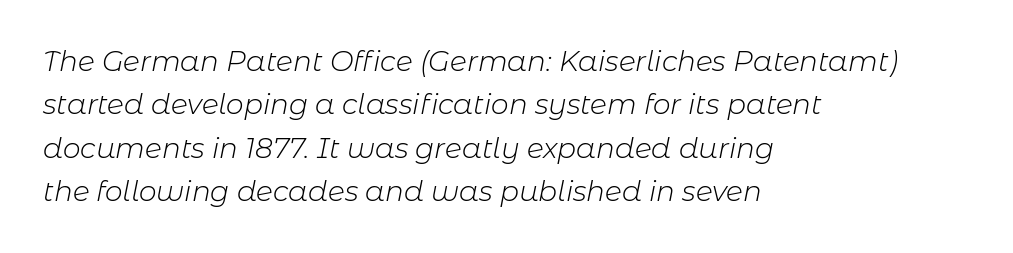
Q: Is the text bold? A: No.
Q: Is the text italic (slanted)? A: Yes, it leans right by about 11 degrees.
Q: Is the text underlined? A: No.
Q: How is the paragraph aligned? A: Left-aligned.
Q: Is the spacing between letters normal or unusually wide? A: Normal.
Q: Is the spacing between lines tight, normal or loose? A: Normal.
Q: Width (condensed, normal, or wide)? A: Normal.
Q: Stroke contrast? A: Low.
Q: x-height? A: Medium.
Q: Monospaced? A: No.
